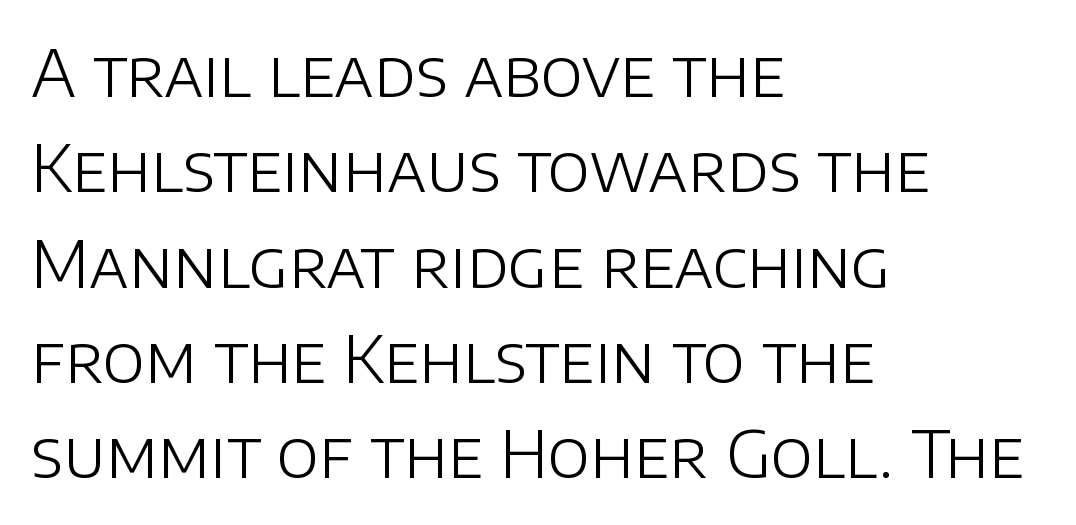
The paragraph shown leans on its left margin. The letters stand upright; this is a roman face. These glyphs show unthickened strokes, regular width or finer. The typeface chosen for these lines omits serifs. These lines are rendered in a variable-pitch font. Underlining? Definitely not there.
